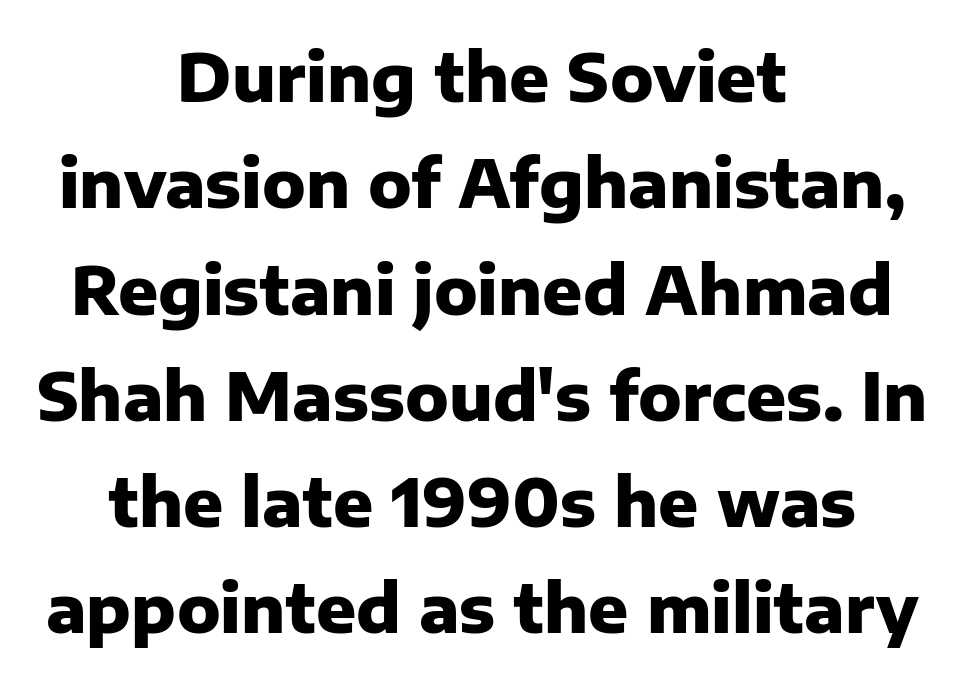
Check where the strokes stop: nothing finishes them off — pure sans. Spacing between characters is what you'd get straight out of the box. The block of text has a typical density, with ordinary space between rows. This is the regular roman posture of the typeface. Heft: maximum for text — a bold.
